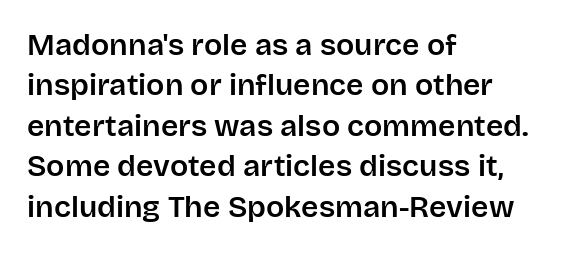
{"serif": "no", "italic": "no", "width": "normal", "stroke_contrast": "low", "x_height": "large", "monospaced": "no", "underline": "no", "align": "left", "line_spacing": "normal", "line_spacing_ratio": 1.35, "letter_spacing": "normal", "letter_spacing_em": 0.0, "glyph_px": 30}
